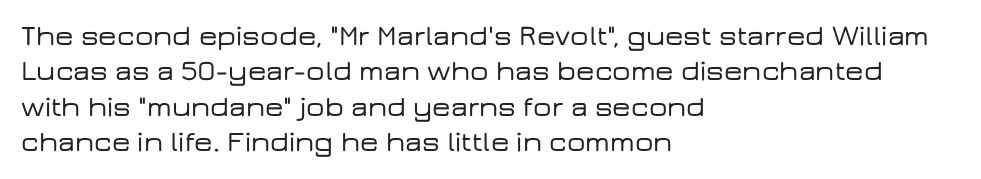
{"serif": "no", "italic": "no", "width": "wide", "stroke_contrast": "low", "x_height": "medium", "monospaced": "no", "underline": "no", "align": "left", "line_spacing_ratio": 1.22, "letter_spacing": "normal", "letter_spacing_em": 0.0, "glyph_px": 29}
